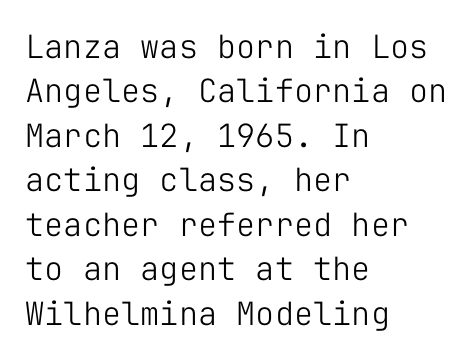
Q: Is the text bold? A: No.
Q: Is the text italic (slanted)? A: No, it is upright.
Q: Is the typeface a serif or a sans-serif typeface? A: Sans-serif.
Q: Is the text underlined? A: No.
Q: How is the paragraph aligned? A: Left-aligned.
Q: Is the spacing between letters normal or unusually wide? A: Normal.
Q: Is the spacing between lines tight, normal or loose? A: Normal.
Q: Width (condensed, normal, or wide)? A: Normal.
Q: Stroke contrast? A: Low.
Q: x-height? A: Medium.
Q: Monospaced? A: Yes.
